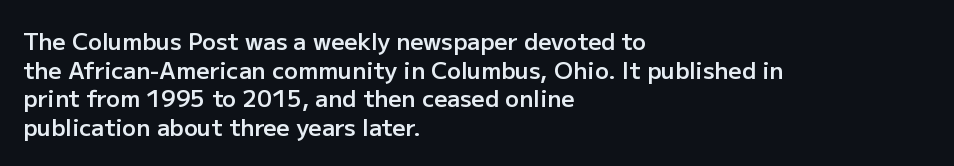
The image shows 23 px text type, upright; set left-aligned, line spacing 1.24x, normal letter spacing, not underlined.
